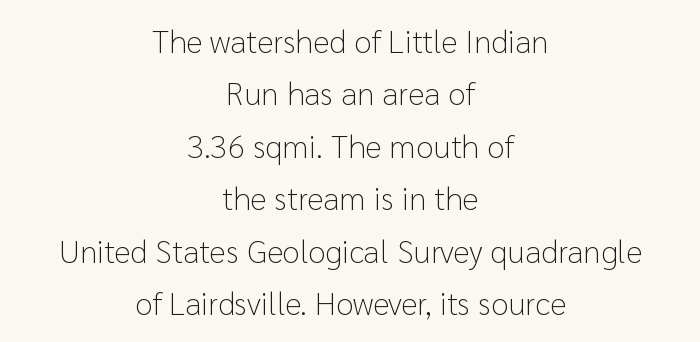
{"serif": "no", "italic": "no", "bold": "no", "weight": "light", "width": "normal", "stroke_contrast": "low", "x_height": "medium", "monospaced": "no", "underline": "no", "align": "center", "line_spacing": "normal", "line_spacing_ratio": 1.64, "letter_spacing": "normal", "letter_spacing_em": 0.0, "glyph_px": 32}
